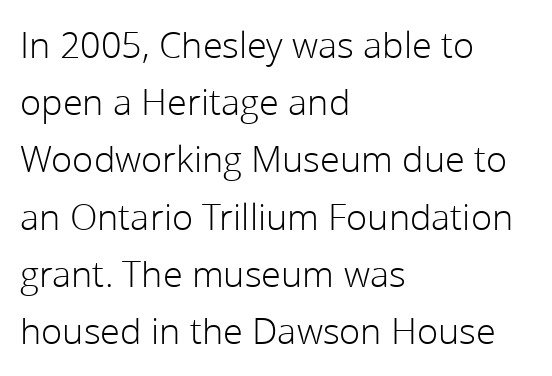
Q: Is the text bold? A: No.
Q: Is the text italic (slanted)? A: No, it is upright.
Q: Is the typeface a serif or a sans-serif typeface? A: Sans-serif.
Q: Is the text underlined? A: No.
Q: How is the paragraph aligned? A: Left-aligned.
Q: Is the spacing between letters normal or unusually wide? A: Normal.
Q: Is the spacing between lines tight, normal or loose? A: Normal.
Q: Width (condensed, normal, or wide)? A: Normal.
Q: Stroke contrast? A: Low.
Q: x-height? A: Medium.
Q: Monospaced? A: No.
